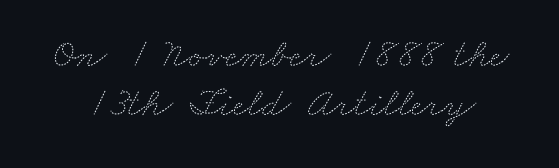
{"bold": "no", "weight": "thin", "width": "wide", "stroke_contrast": "medium", "x_height": "small", "monospaced": "no", "underline": "no", "line_spacing_ratio": 1.2, "letter_spacing": "normal", "letter_spacing_em": 0.0, "glyph_px": 41}
